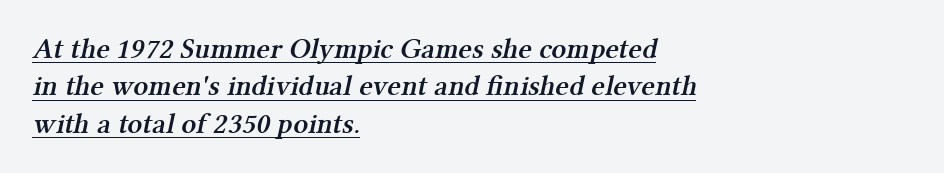
{"serif": "yes", "bold": "semi", "weight": "semibold", "width": "normal", "stroke_contrast": "medium", "x_height": "medium", "monospaced": "no", "underline": "yes", "align": "left", "line_spacing": "normal", "line_spacing_ratio": 1.29, "letter_spacing": "normal", "letter_spacing_em": 0.0, "glyph_px": 29}
